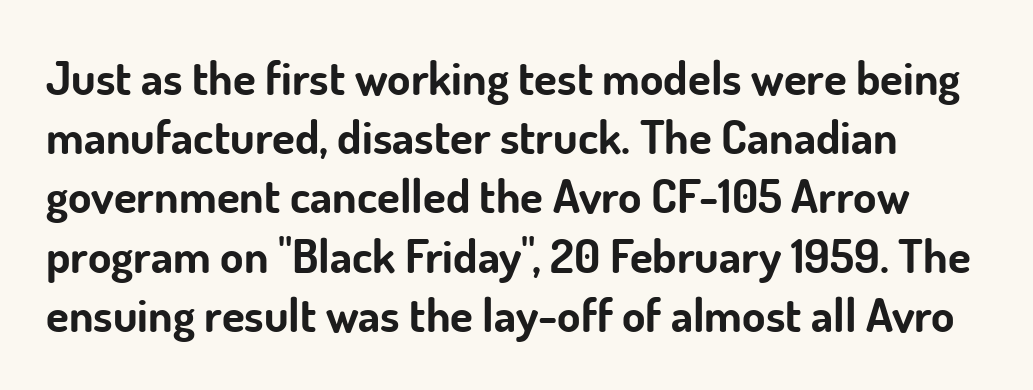
The image shows 47 px bold sans-serif type, upright; set normal line spacing (1.26x), normal letter spacing, not underlined; low stroke contrast and a small x-height.
